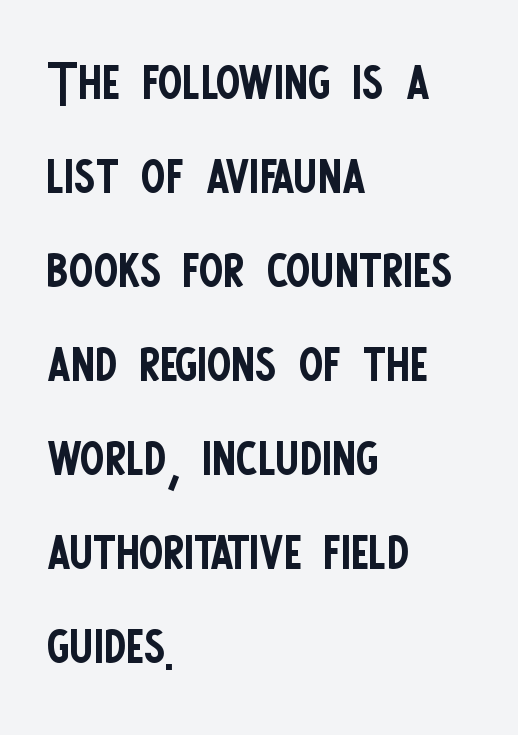
Q: Is the text bold? A: No.
Q: Is the text italic (slanted)? A: No, it is upright.
Q: Is the typeface a serif or a sans-serif typeface? A: Sans-serif.
Q: Is the text underlined? A: No.
Q: How is the paragraph aligned? A: Left-aligned.
Q: Is the spacing between letters normal or unusually wide? A: Normal.
Q: Is the spacing between lines tight, normal or loose? A: Normal.
Q: Width (condensed, normal, or wide)? A: Condensed.
Q: Stroke contrast? A: Low.
Q: x-height? A: Large.
Q: Monospaced? A: No.
